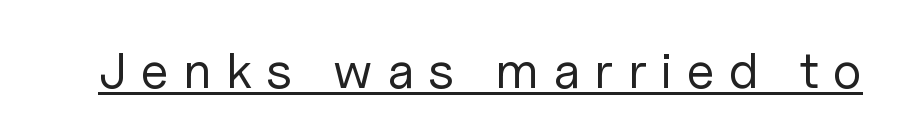
{"serif": "no", "italic": "no", "bold": "no", "weight": "regular", "width": "normal", "stroke_contrast": "low", "x_height": "medium", "monospaced": "no", "underline": "yes", "letter_spacing": "wide", "letter_spacing_em": 0.28, "glyph_px": 51}
